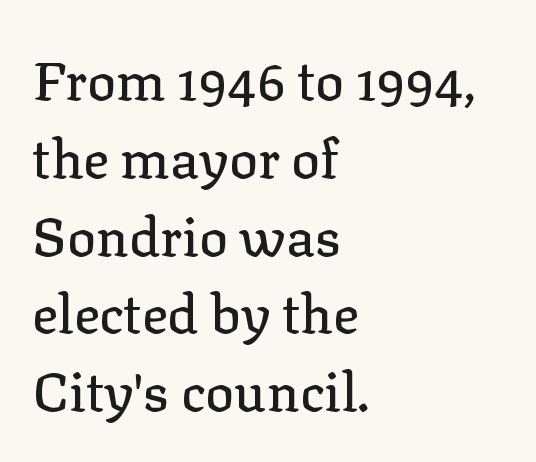
The image shows 54 px serif type, upright; set left-aligned, normal line spacing (1.44x), normal letter spacing, not underlined; low stroke contrast and a medium x-height.
